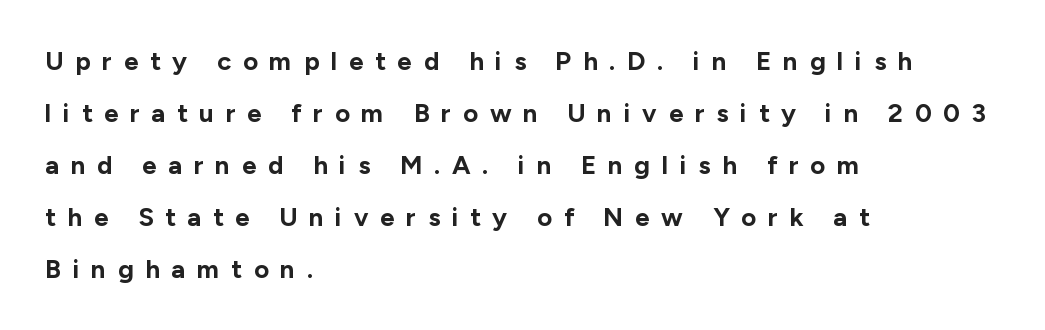
The image shows 26 px bold type, upright; set left-aligned, loose line spacing (2.0x), unusually wide letter spacing (+0.45 em), not underlined.
